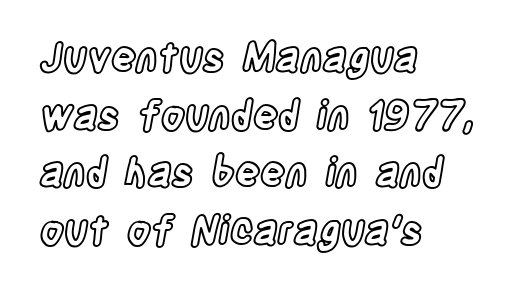
The line-height multiplier appears to be the usual default. The compositor pushed each line to the left boundary. This sample uses plain, unmodified letter spacing.
